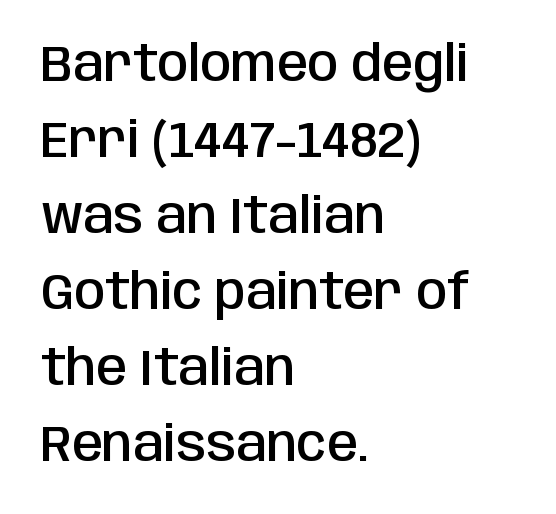
The space beneath each line is pristine and unruled. The lines are quadded left. Character widths vary here, with narrow letters taking less room than wide ones. Each word holds together tightly as a unit, with standard inter-letter gaps. Does the type have serifs? No, each stem ends abruptly. What's the leading like? Ordinary, nothing unusual.
